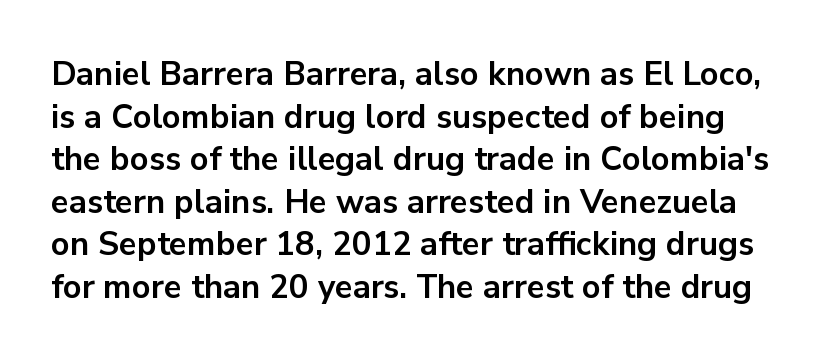
The face used here has the dense, thick strokes of a bold. Unlike a traditional serif, this face leaves its strokes unadorned. How are the letters spaced? Ordinarily, with no added tracking. Type without underlining. Varying glyph widths throughout — classic text-font behaviour.
